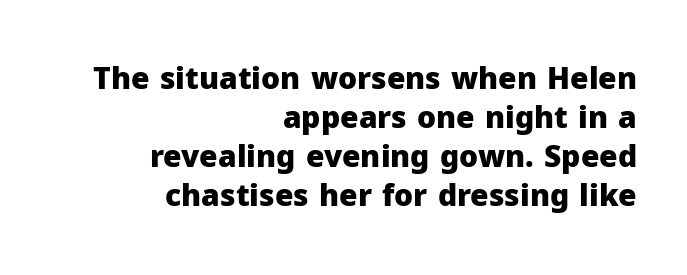
{"serif": "no", "italic": "no", "bold": "yes", "weight": "heavy", "width": "normal", "stroke_contrast": "low", "x_height": "medium", "monospaced": "no", "underline": "no", "align": "right", "line_spacing": "normal", "line_spacing_ratio": 1.3, "letter_spacing": "normal", "letter_spacing_em": 0.0, "glyph_px": 30}
